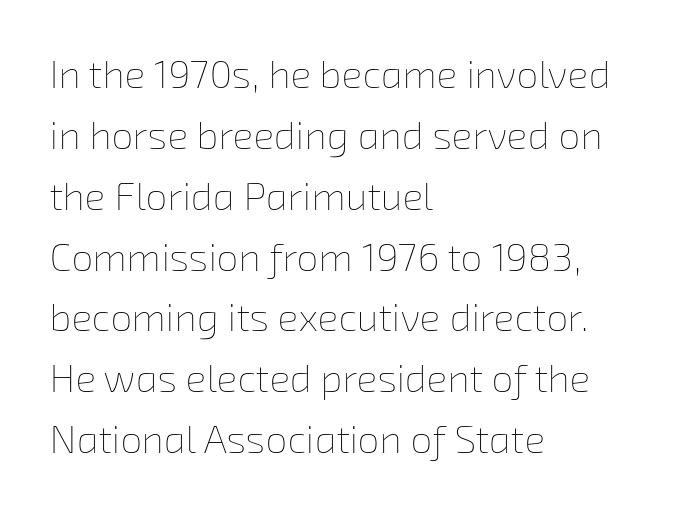
{"bold": "no", "weight": "thin", "width": "normal", "stroke_contrast": "low", "x_height": "medium", "monospaced": "no", "underline": "no", "align": "left", "line_spacing": "normal", "line_spacing_ratio": 1.56, "letter_spacing": "normal", "letter_spacing_em": 0.0, "glyph_px": 39}
